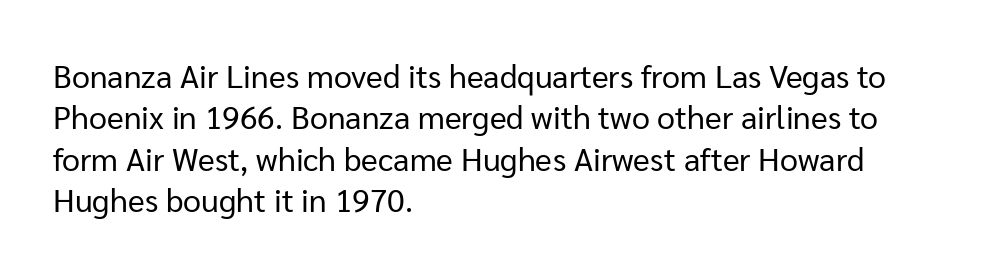
Q: Is the text bold? A: No.
Q: Is the text italic (slanted)? A: No, it is upright.
Q: Is the typeface a serif or a sans-serif typeface? A: Sans-serif.
Q: Is the text underlined? A: No.
Q: How is the paragraph aligned? A: Left-aligned.
Q: Is the spacing between letters normal or unusually wide? A: Normal.
Q: Is the spacing between lines tight, normal or loose? A: Normal.
Q: Width (condensed, normal, or wide)? A: Normal.
Q: Stroke contrast? A: Low.
Q: x-height? A: Medium.
Q: Monospaced? A: No.
